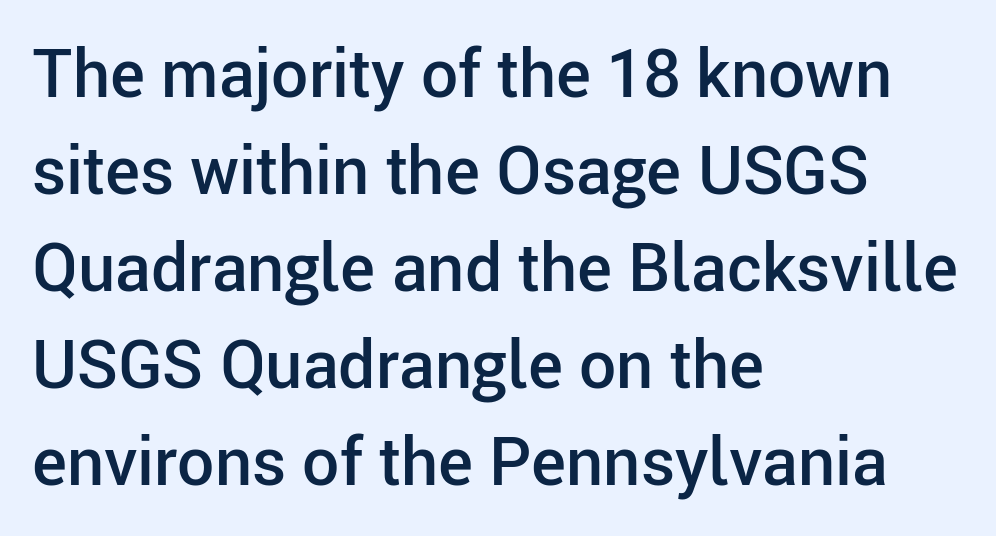
Q: Is the text bold? A: Semi-bold.
Q: Is the text italic (slanted)? A: No, it is upright.
Q: Is the typeface a serif or a sans-serif typeface? A: Sans-serif.
Q: Is the text underlined? A: No.
Q: How is the paragraph aligned? A: Left-aligned.
Q: Is the spacing between letters normal or unusually wide? A: Normal.
Q: Is the spacing between lines tight, normal or loose? A: Normal.
Q: Width (condensed, normal, or wide)? A: Normal.
Q: Stroke contrast? A: Low.
Q: x-height? A: Medium.
Q: Monospaced? A: No.
